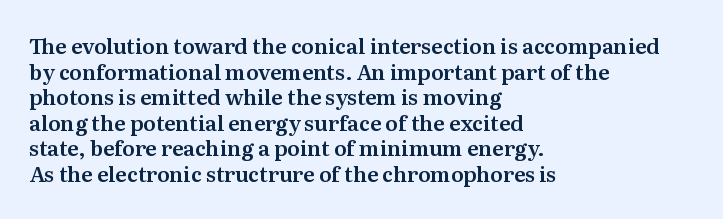
{"italic": "no", "underline": "no", "align": "left", "line_spacing_ratio": 1.22, "letter_spacing": "normal", "letter_spacing_em": 0.0, "glyph_px": 21}
